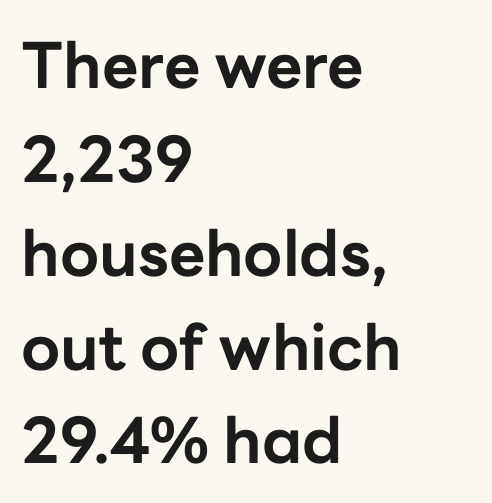
{"serif": "no", "italic": "no", "bold": "yes", "weight": "bold", "width": "normal", "stroke_contrast": "low", "x_height": "medium", "monospaced": "no", "underline": "no", "align": "left", "line_spacing": "normal", "line_spacing_ratio": 1.49, "letter_spacing": "normal", "letter_spacing_em": 0.0, "glyph_px": 63}
